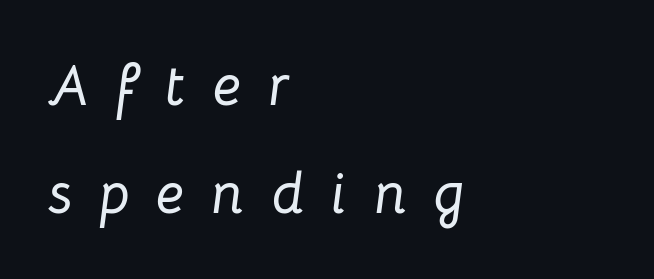
{"italic": "yes", "lean": "right", "slant_degrees": 8, "width": "normal", "stroke_contrast": "low", "x_height": "medium", "monospaced": "no", "underline": "no", "align": "left", "line_spacing_ratio": 1.89, "letter_spacing": "wide", "letter_spacing_em": 0.47, "glyph_px": 57}
